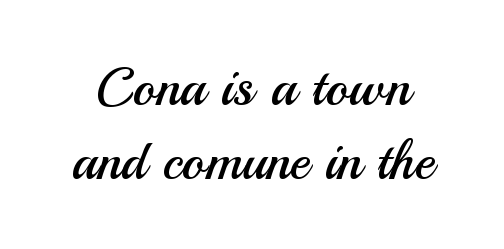
Q: Is the text bold? A: No.
Q: Is the text italic (slanted)? A: Yes.
Q: Is the typeface a serif or a sans-serif typeface? A: Sans-serif.
Q: Is the text underlined? A: No.
Q: Is the spacing between letters normal or unusually wide? A: Normal.
Q: Is the spacing between lines tight, normal or loose? A: Normal.
Q: Width (condensed, normal, or wide)? A: Normal.
Q: Stroke contrast? A: Medium.
Q: x-height? A: Small.
Q: Monospaced? A: No.
